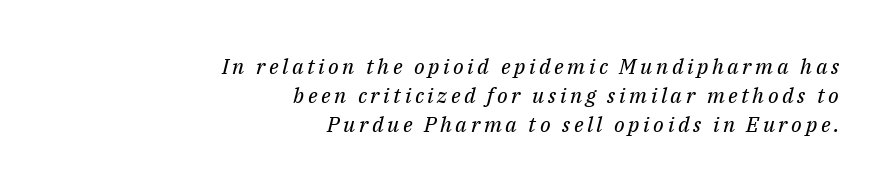
The zone under the glyphs is completely vacant. Alignment: flush right. The strokes carry an ordinary text weight at most. Whoever set this chose a conventional vertical rhythm. The passage shown leans; its letterforms are oblique.
